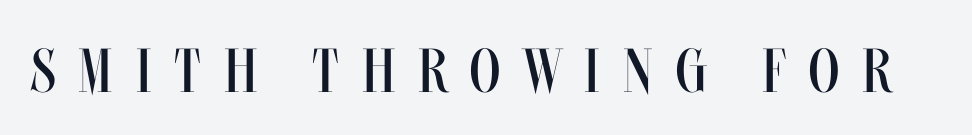
The image shows 62 px regular-weight, condensed type, upright; set unusually wide letter spacing (+0.37 em), not underlined; medium stroke contrast and a large x-height.
